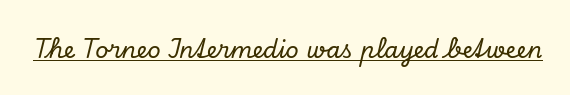
{"italic": "yes", "lean": "right", "slant_degrees": 13, "underline": "yes", "letter_spacing": "normal", "letter_spacing_em": 0.0, "glyph_px": 23}
